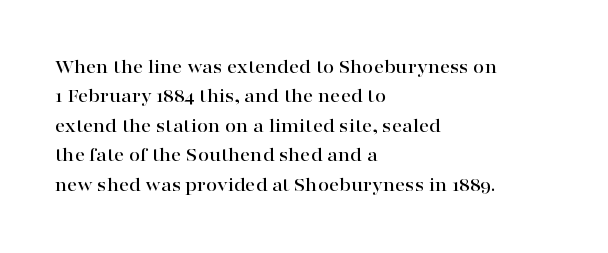
Notice how the passage keeps a crisp vertical edge on the left only. The space directly below the letters is spotless. The designer left line spacing at the default. Honestly, the letter spacing is just normal — you wouldn't notice it. Posture: vertical.
